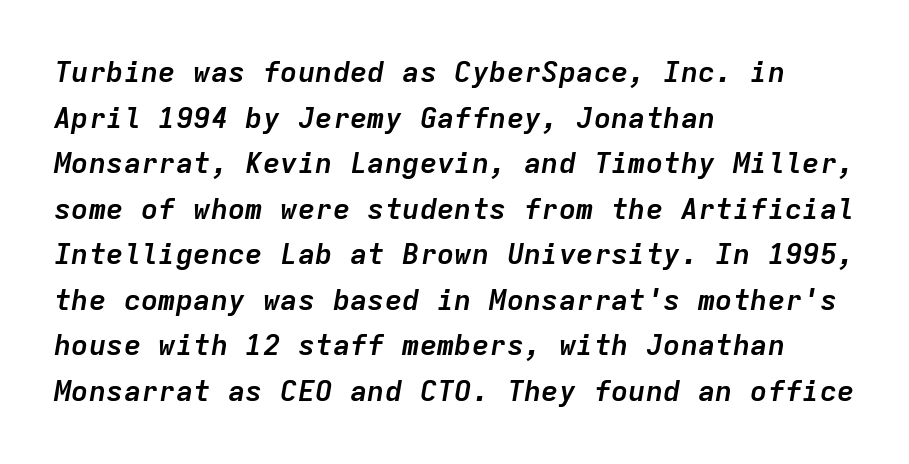
These lines were composed using italics. The line-height multiplier appears to be the usual default. The gaps between neighbouring characters are ordinary and unremarkable. You'd pick this weight for a headline — it's a proper bold. Check the space under the baseline: it is left empty. The lines are quadded left.
